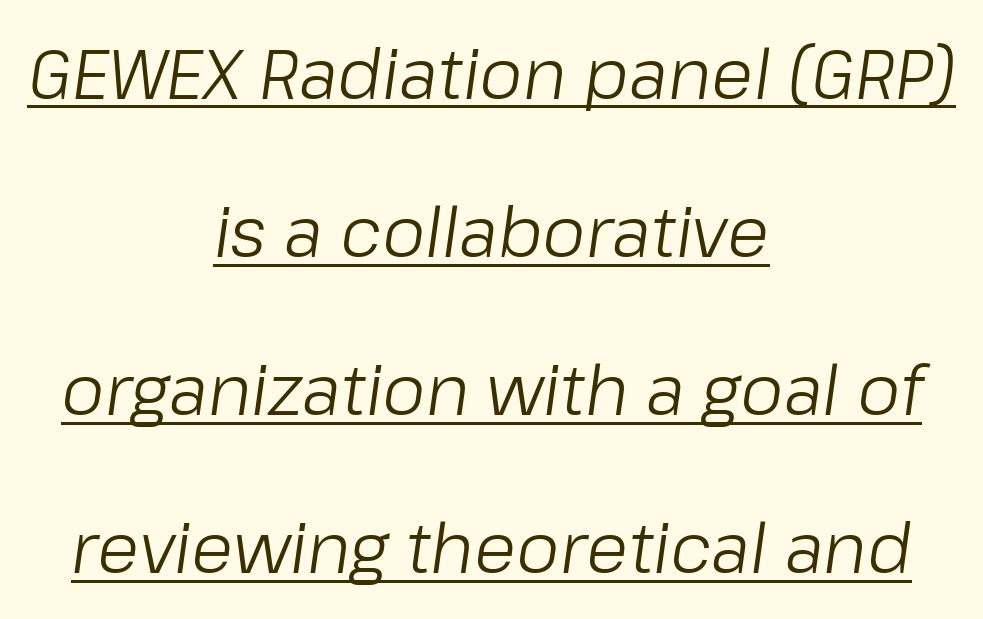
The image shows 69 px light type, italic (leaning right); set centered, loose line spacing (2.29x), normal letter spacing, underlined; low stroke contrast and a medium x-height.
